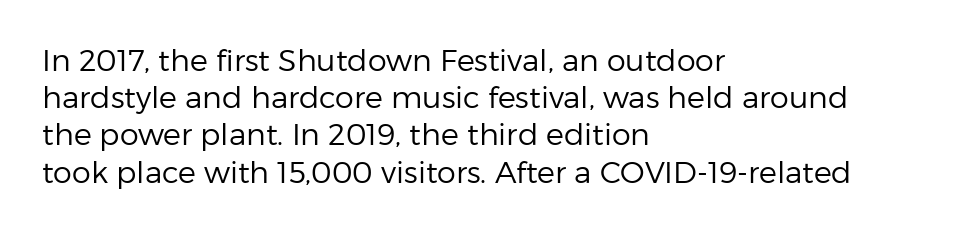
Q: Is the text bold? A: No.
Q: Is the text italic (slanted)? A: No, it is upright.
Q: Is the typeface a serif or a sans-serif typeface? A: Sans-serif.
Q: Is the text underlined? A: No.
Q: How is the paragraph aligned? A: Left-aligned.
Q: Is the spacing between letters normal or unusually wide? A: Normal.
Q: Width (condensed, normal, or wide)? A: Normal.
Q: Stroke contrast? A: Low.
Q: x-height? A: Medium.
Q: Monospaced? A: No.
